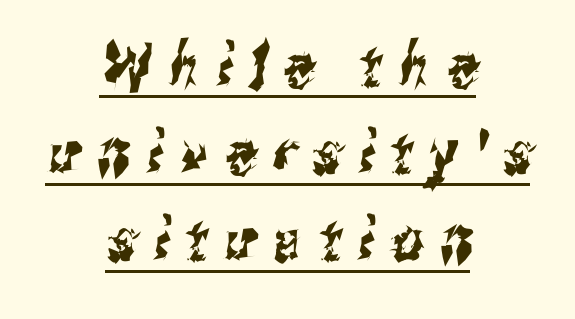
Q: Is the typeface a serif or a sans-serif typeface? A: Sans-serif.
Q: Is the text underlined? A: Yes.
Q: How is the paragraph aligned? A: Centered.
Q: Is the spacing between letters normal or unusually wide? A: Unusually wide.
Q: Is the spacing between lines tight, normal or loose? A: Normal.
Q: Width (condensed, normal, or wide)? A: Condensed.
Q: Stroke contrast? A: Medium.
Q: x-height? A: Medium.
Q: Monospaced? A: No.
